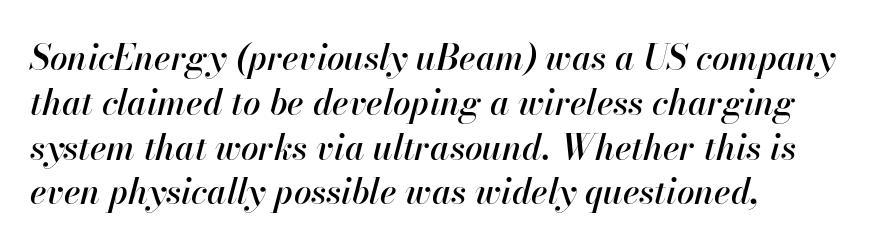
The image shows 35 px text type, italic (leaning right); set left-aligned, normal line spacing (1.28x), normal letter spacing, not underlined; high stroke contrast and a small x-height.
